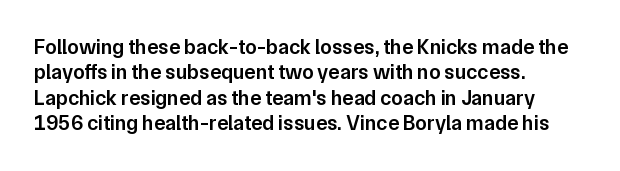
{"italic": "no", "bold": "semi", "underline": "no", "align": "left", "line_spacing_ratio": 1.21, "letter_spacing": "normal", "letter_spacing_em": 0.0, "glyph_px": 21}
